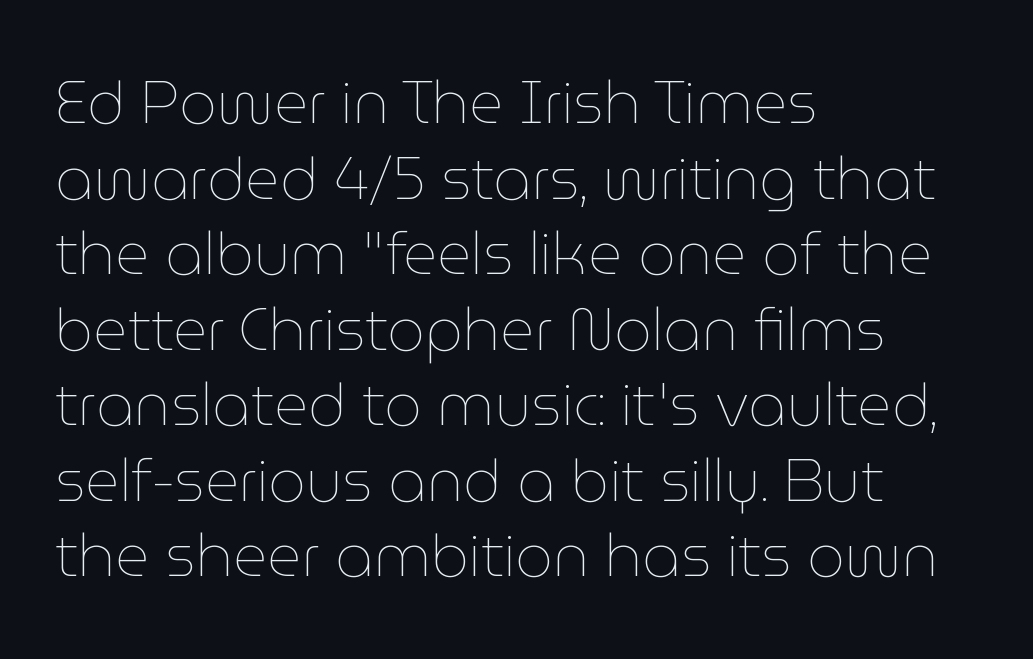
Q: Is the text bold? A: No.
Q: Is the text italic (slanted)? A: No, it is upright.
Q: Is the text underlined? A: No.
Q: How is the paragraph aligned? A: Left-aligned.
Q: Is the spacing between letters normal or unusually wide? A: Normal.
Q: Is the spacing between lines tight, normal or loose? A: Normal.
Q: Width (condensed, normal, or wide)? A: Normal.
Q: Stroke contrast? A: Low.
Q: x-height? A: Medium.
Q: Monospaced? A: No.
